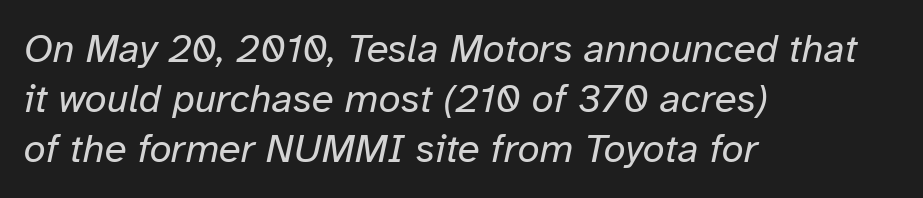
Q: Is the text bold? A: No.
Q: Is the text italic (slanted)? A: Yes, it leans right by about 12 degrees.
Q: Is the text underlined? A: No.
Q: How is the paragraph aligned? A: Left-aligned.
Q: Is the spacing between letters normal or unusually wide? A: Normal.
Q: Is the spacing between lines tight, normal or loose? A: Normal.
Q: Width (condensed, normal, or wide)? A: Normal.
Q: Stroke contrast? A: Low.
Q: x-height? A: Medium.
Q: Monospaced? A: No.
